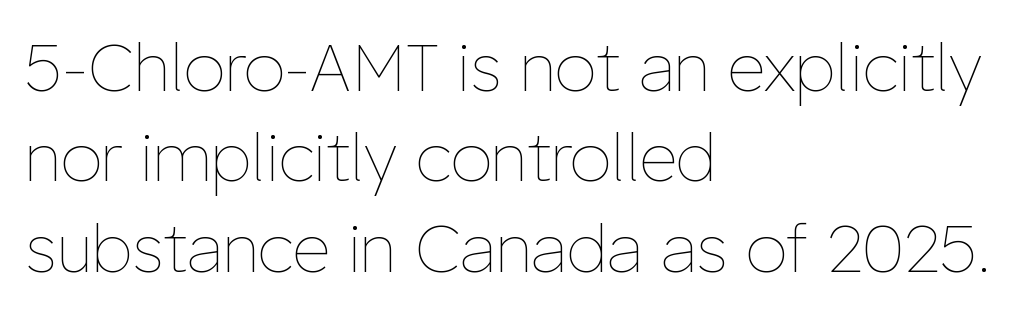
Q: Is the text bold? A: No.
Q: Is the text italic (slanted)? A: No, it is upright.
Q: Is the text underlined? A: No.
Q: How is the paragraph aligned? A: Left-aligned.
Q: Is the spacing between letters normal or unusually wide? A: Normal.
Q: Is the spacing between lines tight, normal or loose? A: Normal.
Q: Width (condensed, normal, or wide)? A: Normal.
Q: Stroke contrast? A: Low.
Q: x-height? A: Medium.
Q: Monospaced? A: No.
